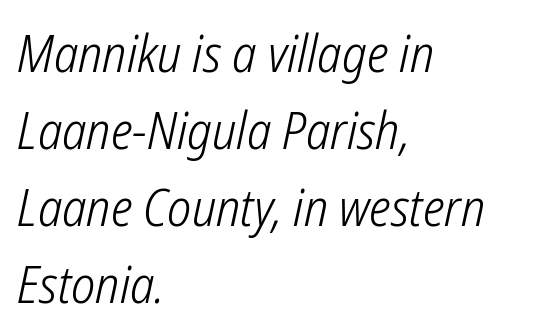
{"serif": "no", "bold": "no", "weight": "light", "width": "condensed", "stroke_contrast": "low", "x_height": "medium", "monospaced": "no", "underline": "no", "align": "left", "line_spacing": "normal", "line_spacing_ratio": 1.51, "letter_spacing": "normal", "letter_spacing_em": 0.0, "glyph_px": 51}
